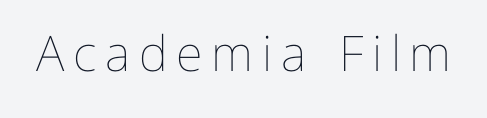
{"italic": "no", "bold": "no", "weight": "thin", "width": "normal", "stroke_contrast": "low", "x_height": "medium", "monospaced": "no", "underline": "no", "glyph_px": 49}
